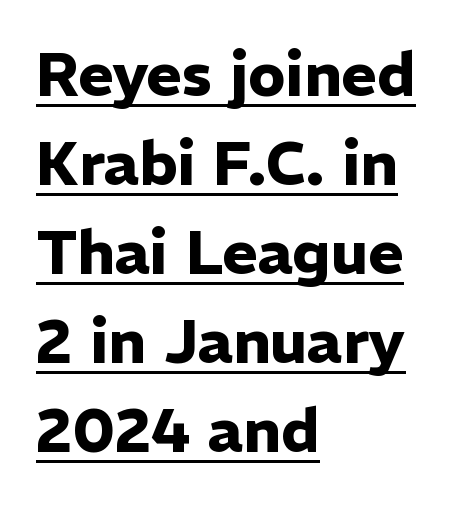
{"serif": "no", "italic": "no", "bold": "yes", "weight": "heavy", "width": "normal", "stroke_contrast": "low", "x_height": "medium", "monospaced": "no", "underline": "yes", "align": "left", "line_spacing": "normal", "line_spacing_ratio": 1.46, "letter_spacing": "normal", "letter_spacing_em": 0.0, "glyph_px": 61}
